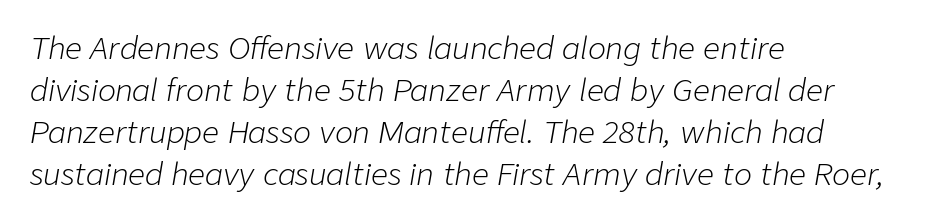
Q: Is the text bold? A: No.
Q: Is the text italic (slanted)? A: Yes, it leans right by about 9 degrees.
Q: Is the text underlined? A: No.
Q: How is the paragraph aligned? A: Left-aligned.
Q: Is the spacing between letters normal or unusually wide? A: Normal.
Q: Is the spacing between lines tight, normal or loose? A: Normal.
Q: Width (condensed, normal, or wide)? A: Normal.
Q: Stroke contrast? A: Low.
Q: x-height? A: Medium.
Q: Monospaced? A: No.
